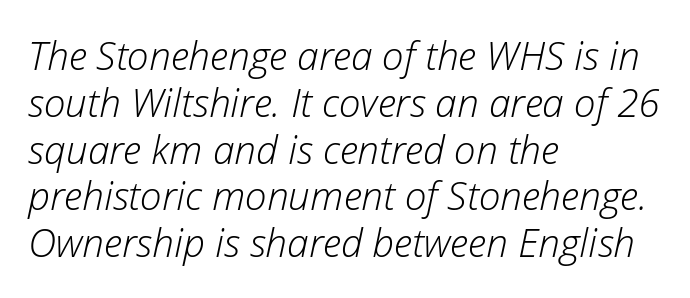
The image shows 39 px light type, italic (leaning right); set left-aligned, line spacing 1.2x, normal letter spacing, not underlined; low stroke contrast and a medium x-height.
